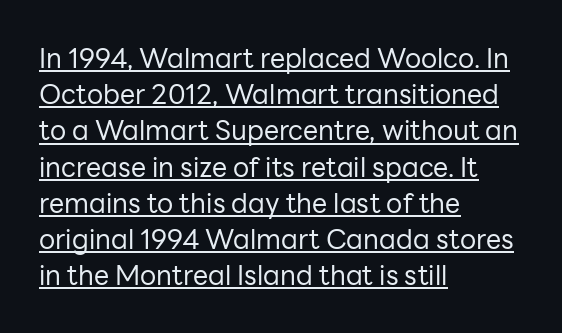
A classic flush-left, rag-right setting is used for this passage. A typographer would call this underscored text. The tracking reads as untouched default to a designer's eye. The typography opts for an upright posture over an oblique one. Stroke thickness stays within the range of a standard reading face or lighter.
